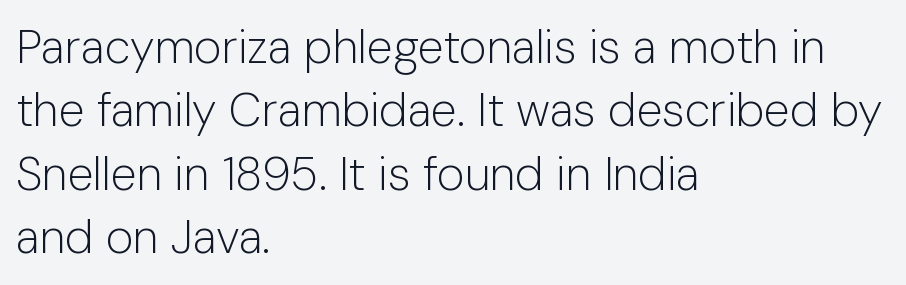
The image shows 47 px light sans-serif type, upright; set left-aligned, normal line spacing (1.35x), normal letter spacing, not underlined; low stroke contrast and a medium x-height.
